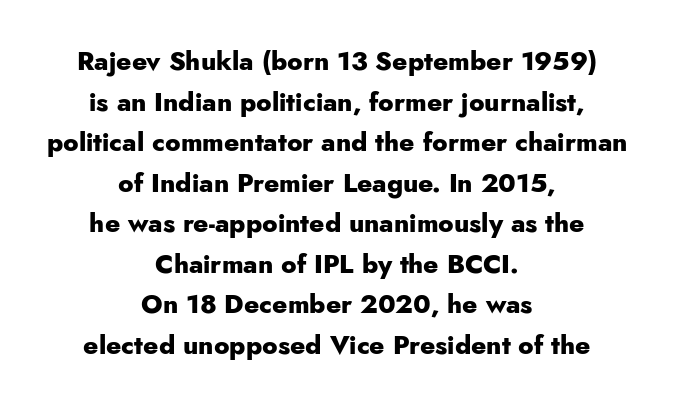
Q: Is the text bold? A: Yes.
Q: Is the text italic (slanted)? A: No, it is upright.
Q: Is the text underlined? A: No.
Q: How is the paragraph aligned? A: Centered.
Q: Is the spacing between letters normal or unusually wide? A: Normal.
Q: Is the spacing between lines tight, normal or loose? A: Normal.
